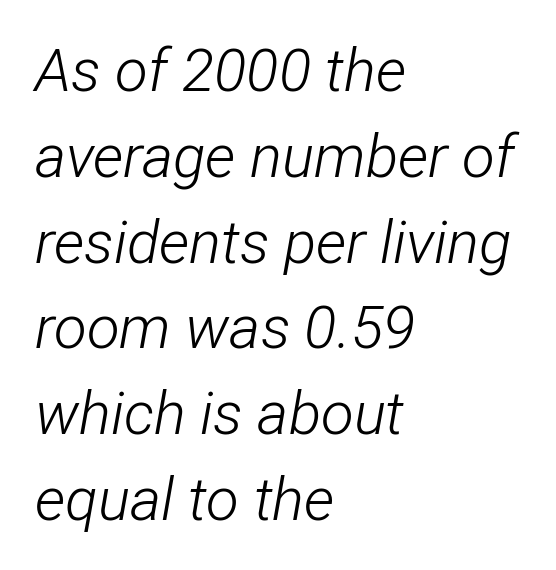
Q: Is the text bold? A: No.
Q: Is the text italic (slanted)? A: Yes, it leans right by about 12 degrees.
Q: Is the text underlined? A: No.
Q: How is the paragraph aligned? A: Left-aligned.
Q: Is the spacing between letters normal or unusually wide? A: Normal.
Q: Is the spacing between lines tight, normal or loose? A: Normal.
Q: Width (condensed, normal, or wide)? A: Condensed.
Q: Stroke contrast? A: Low.
Q: x-height? A: Medium.
Q: Monospaced? A: No.
